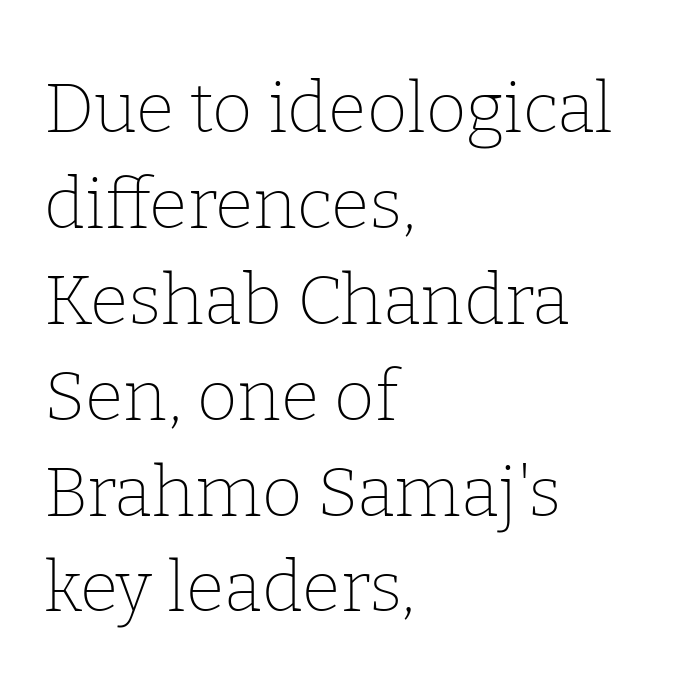
Q: Is the text bold? A: No.
Q: Is the text italic (slanted)? A: No, it is upright.
Q: Is the typeface a serif or a sans-serif typeface? A: Serif.
Q: Is the text underlined? A: No.
Q: How is the paragraph aligned? A: Left-aligned.
Q: Is the spacing between letters normal or unusually wide? A: Normal.
Q: Is the spacing between lines tight, normal or loose? A: Normal.
Q: Width (condensed, normal, or wide)? A: Normal.
Q: Stroke contrast? A: Low.
Q: x-height? A: Medium.
Q: Monospaced? A: No.
